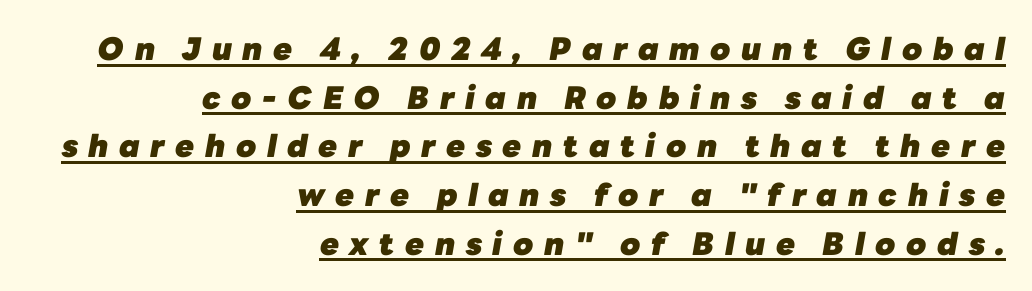
Q: Is the text bold? A: Yes.
Q: Is the text italic (slanted)? A: Yes, it leans right by about 10 degrees.
Q: Is the text underlined? A: Yes.
Q: How is the paragraph aligned? A: Right-aligned.
Q: Is the spacing between letters normal or unusually wide? A: Unusually wide.
Q: Is the spacing between lines tight, normal or loose? A: Normal.
Q: Width (condensed, normal, or wide)? A: Normal.
Q: Stroke contrast? A: Low.
Q: x-height? A: Medium.
Q: Monospaced? A: No.
